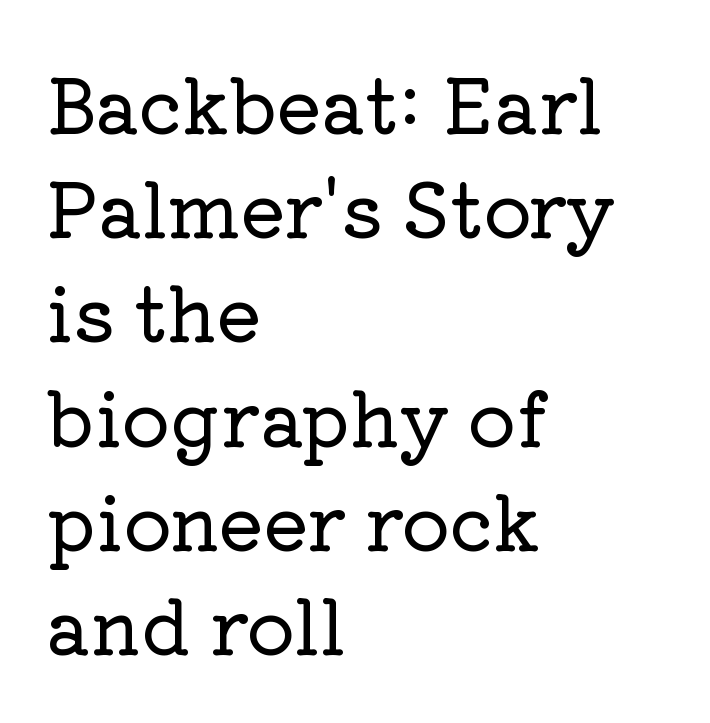
Q: Is the text italic (slanted)? A: No, it is upright.
Q: Is the typeface a serif or a sans-serif typeface? A: Serif.
Q: Is the text underlined? A: No.
Q: How is the paragraph aligned? A: Left-aligned.
Q: Is the spacing between letters normal or unusually wide? A: Normal.
Q: Is the spacing between lines tight, normal or loose? A: Normal.
Q: Width (condensed, normal, or wide)? A: Normal.
Q: Stroke contrast? A: Low.
Q: x-height? A: Medium.
Q: Monospaced? A: No.
